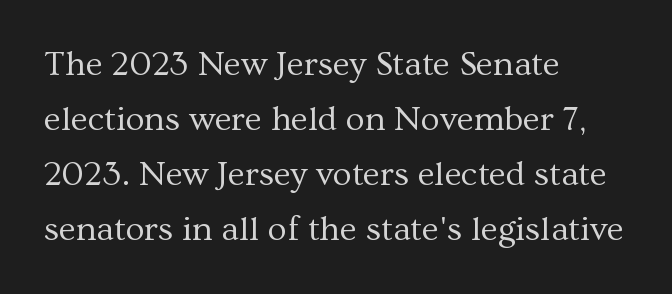
Q: Is the text bold? A: No.
Q: Is the text italic (slanted)? A: No, it is upright.
Q: Is the typeface a serif or a sans-serif typeface? A: Serif.
Q: Is the text underlined? A: No.
Q: How is the paragraph aligned? A: Left-aligned.
Q: Is the spacing between letters normal or unusually wide? A: Normal.
Q: Is the spacing between lines tight, normal or loose? A: Normal.
Q: Width (condensed, normal, or wide)? A: Normal.
Q: Stroke contrast? A: Medium.
Q: x-height? A: Medium.
Q: Monospaced? A: No.
